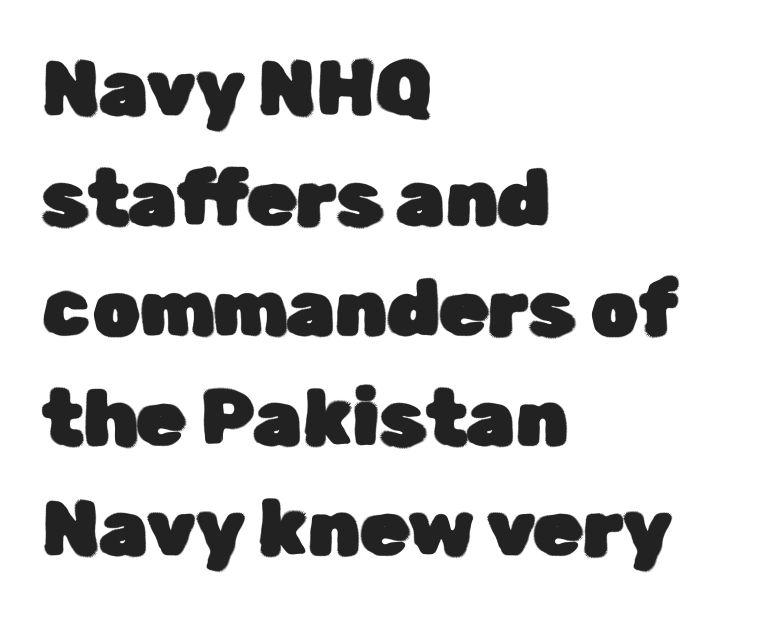
Q: Is the text italic (slanted)? A: No, it is upright.
Q: Is the typeface a serif or a sans-serif typeface? A: Sans-serif.
Q: Is the text underlined? A: No.
Q: How is the paragraph aligned? A: Left-aligned.
Q: Is the spacing between letters normal or unusually wide? A: Normal.
Q: Is the spacing between lines tight, normal or loose? A: Normal.
Q: Width (condensed, normal, or wide)? A: Normal.
Q: Stroke contrast? A: Low.
Q: x-height? A: Medium.
Q: Monospaced? A: No.
